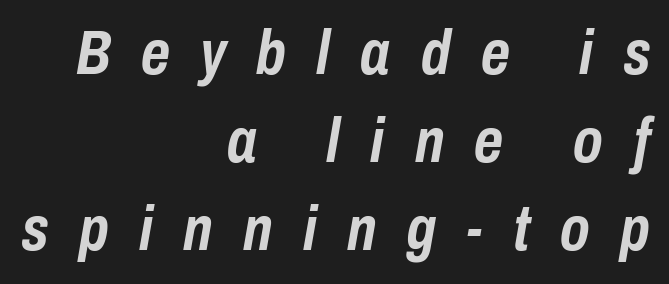
The paragraph has a hard right edge and a soft left edge. There's an unmistakable incline to the writing here. Between one letter and the next there's a generous, obvious gap. Compared with an ordinary text face, these strokes are far heavier — a full bold. Do the characters align in a grid? No, the font is proportional. Is there much room between lines? A standard amount, neither cramped nor airy.
